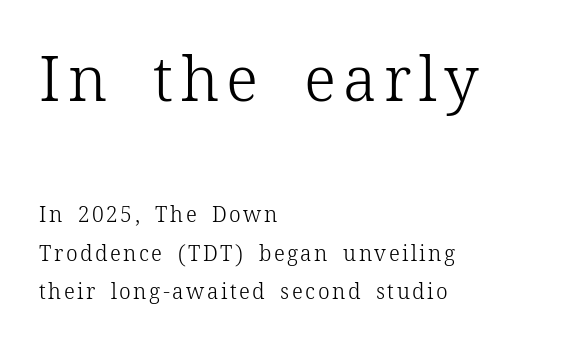
The image shows 62 px light serif type, upright; set left-aligned, line spacing 1.82x, not underlined; the first (top) block is 2.95x larger; low stroke contrast and a medium x-height.
